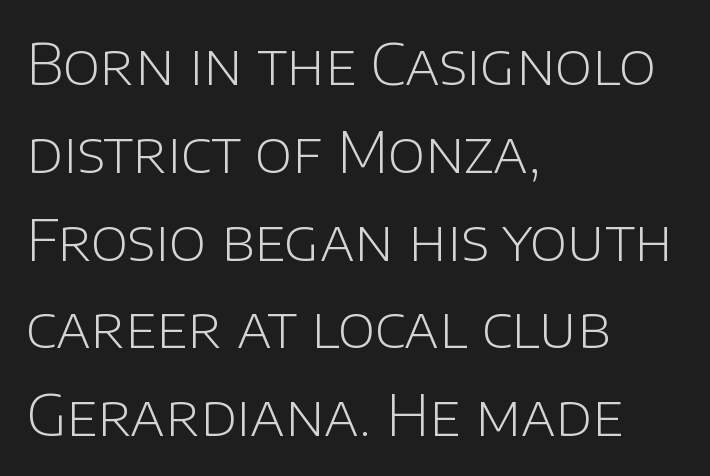
The image shows 57 px light sans-serif type, upright; set left-aligned, normal line spacing (1.54x), normal letter spacing, not underlined; low stroke contrast and a large x-height.
